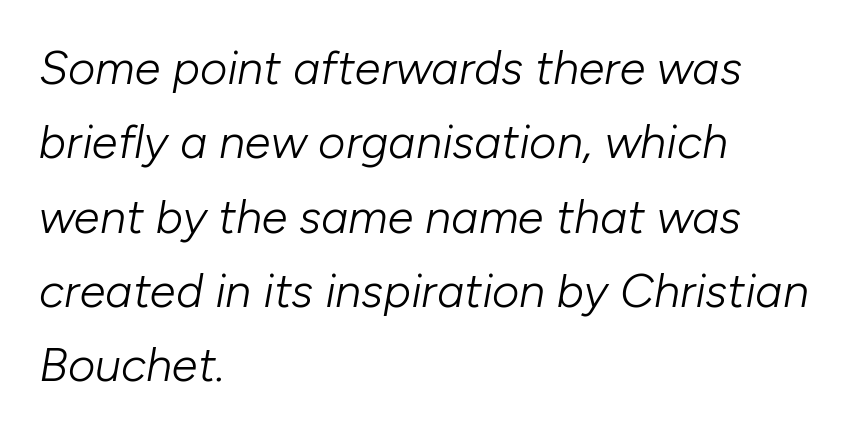
The image shows 47 px light type, italic (leaning right); set left-aligned, normal line spacing (1.58x), normal letter spacing, not underlined; low stroke contrast and a medium x-height.
